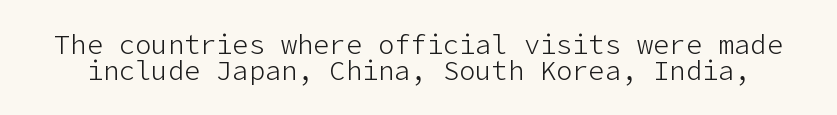
Q: Is the text bold? A: No.
Q: Is the text italic (slanted)? A: No, it is upright.
Q: Is the text underlined? A: No.
Q: Is the spacing between letters normal or unusually wide? A: Normal.
Q: Is the spacing between lines tight, normal or loose? A: Tight.
